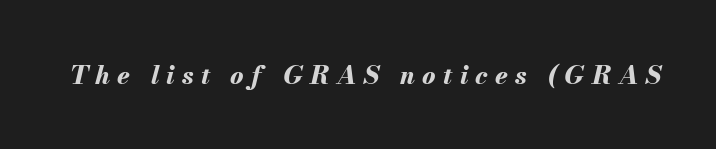
The image shows 25 px bold type, italic (leaning right); set unusually wide letter spacing (+0.29 em), not underlined.
